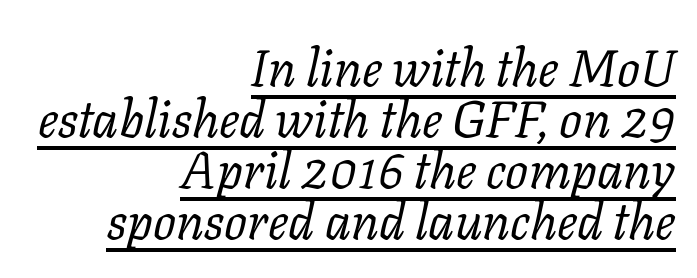
The image shows 51 px regular-weight serif type, italic (leaning right); set right-aligned, tight line spacing (1.0x), normal letter spacing, underlined; low stroke contrast and a medium x-height.
